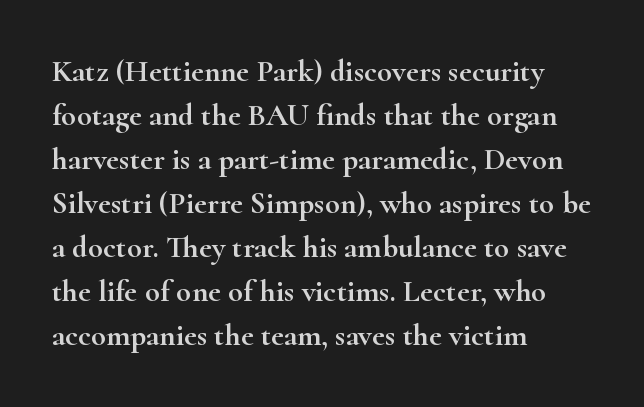
Q: Is the text italic (slanted)? A: No, it is upright.
Q: Is the typeface a serif or a sans-serif typeface? A: Serif.
Q: Is the text underlined? A: No.
Q: How is the paragraph aligned? A: Left-aligned.
Q: Is the spacing between letters normal or unusually wide? A: Normal.
Q: Is the spacing between lines tight, normal or loose? A: Normal.
Q: Width (condensed, normal, or wide)? A: Wide.
Q: Stroke contrast? A: High.
Q: x-height? A: Small.
Q: Monospaced? A: No.
